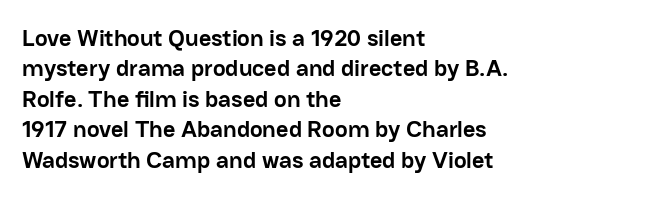
The glyphs are unaccompanied by any horizontal stroke below them. The leading is moderate, giving the passage an even texture. Left-aligned paragraph, ragged on the right. A full-strength bold gives these letters their thick strokes. This sample uses an upright cut, with every glyph sitting square on the baseline.
